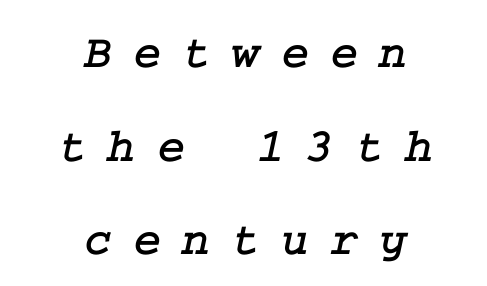
Q: Is the typeface a serif or a sans-serif typeface? A: Serif.
Q: Is the text underlined? A: No.
Q: How is the paragraph aligned? A: Centered.
Q: Is the spacing between letters normal or unusually wide? A: Unusually wide.
Q: Is the spacing between lines tight, normal or loose? A: Loose.
Q: Width (condensed, normal, or wide)? A: Normal.
Q: Stroke contrast? A: Low.
Q: x-height? A: Medium.
